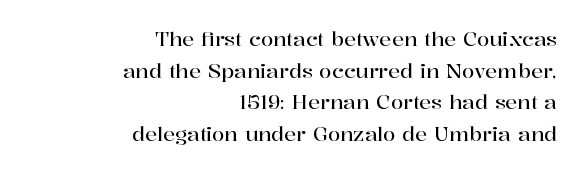
Q: Is the text italic (slanted)? A: No, it is upright.
Q: Is the text underlined? A: No.
Q: How is the paragraph aligned? A: Right-aligned.
Q: Is the spacing between letters normal or unusually wide? A: Normal.
Q: Is the spacing between lines tight, normal or loose? A: Normal.
